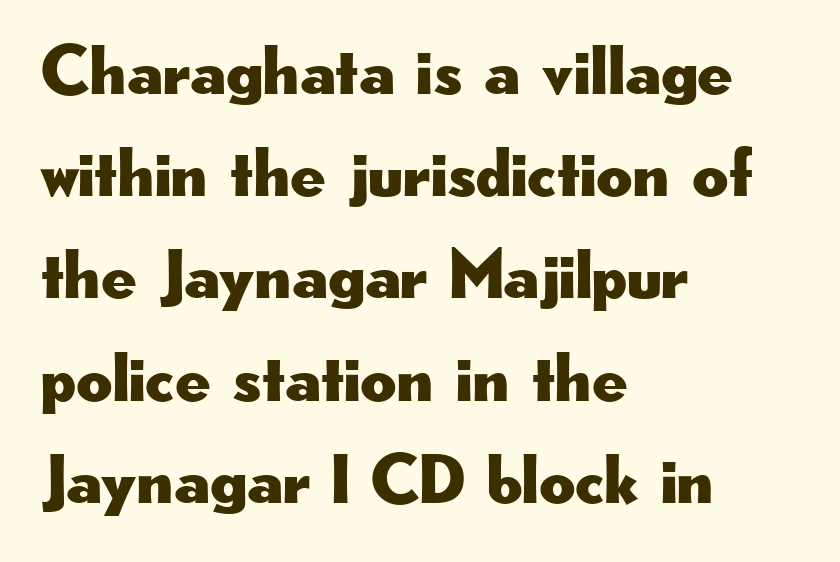
{"serif": "no", "italic": "no", "width": "wide", "stroke_contrast": "low", "x_height": "small", "monospaced": "no", "underline": "no", "align": "left", "line_spacing": "normal", "line_spacing_ratio": 1.46, "letter_spacing": "normal", "letter_spacing_em": 0.0, "glyph_px": 70}
